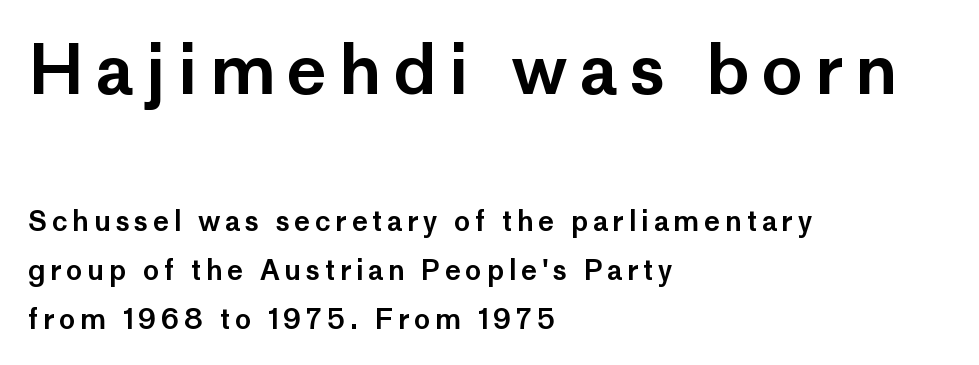
Q: Is the text italic (slanted)? A: No, it is upright.
Q: Is the typeface a serif or a sans-serif typeface? A: Sans-serif.
Q: Is the text underlined? A: No.
Q: How is the paragraph aligned? A: Left-aligned.
Q: Which block of text is set in a larger size, the first (top) or the second (bottom)? A: The first (top) one.
Q: Width (condensed, normal, or wide)? A: Normal.
Q: Stroke contrast? A: Low.
Q: x-height? A: Medium.
Q: Monospaced? A: No.
